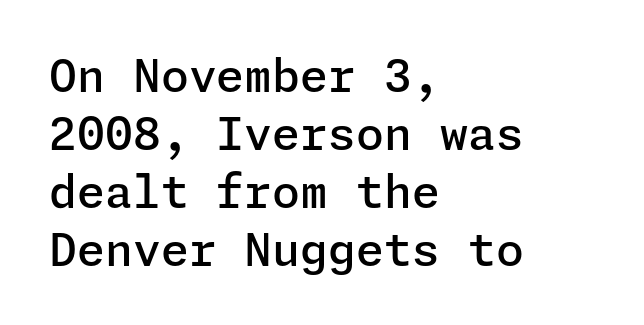
If you drew a line through each stem, it would be perfectly vertical. Every letter is mildly thick-stroked: semibold rather than bold. Bare-footed words on every line. Where is the straight margin? On the left. In terms of letterspacing, this is plain default setting. Is this a sans? Yes — the strokes have no serifs.
